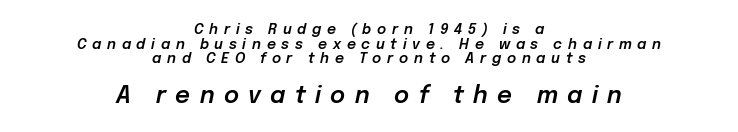
{"italic": "yes", "lean": "right", "slant_degrees": 12, "underline": "no", "align": "center", "line_spacing": "tight", "line_spacing_ratio": 1.04, "letter_spacing": "wide", "letter_spacing_em": 0.41, "larger_block": "second", "size_ratio": 1.64, "glyph_px": 23}
